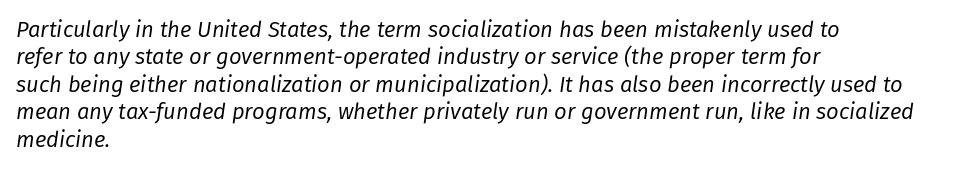
{"italic": "yes", "lean": "right", "slant_degrees": 8, "bold": "no", "underline": "no", "align": "left", "line_spacing": "normal", "line_spacing_ratio": 1.25, "letter_spacing": "normal", "letter_spacing_em": 0.0, "glyph_px": 22}
